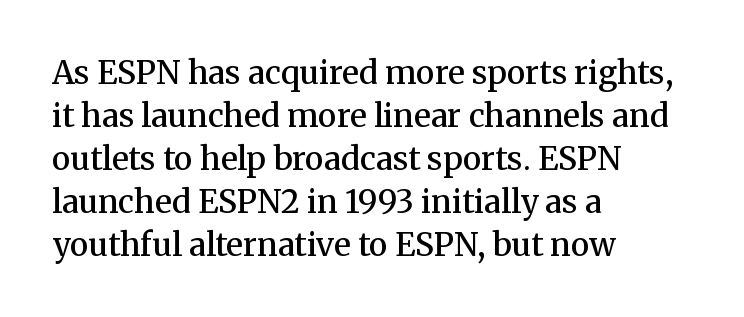
Q: Is the text bold? A: Semi-bold.
Q: Is the text italic (slanted)? A: No, it is upright.
Q: Is the typeface a serif or a sans-serif typeface? A: Serif.
Q: Is the text underlined? A: No.
Q: How is the paragraph aligned? A: Left-aligned.
Q: Is the spacing between letters normal or unusually wide? A: Normal.
Q: Is the spacing between lines tight, normal or loose? A: Normal.
Q: Width (condensed, normal, or wide)? A: Normal.
Q: Stroke contrast? A: Medium.
Q: x-height? A: Medium.
Q: Monospaced? A: No.
